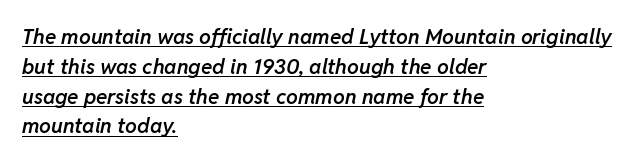
{"italic": "yes", "lean": "right", "slant_degrees": 11, "bold": "semi", "underline": "yes", "align": "left", "line_spacing": "normal", "line_spacing_ratio": 1.42, "letter_spacing": "normal", "letter_spacing_em": 0.0, "glyph_px": 21}
